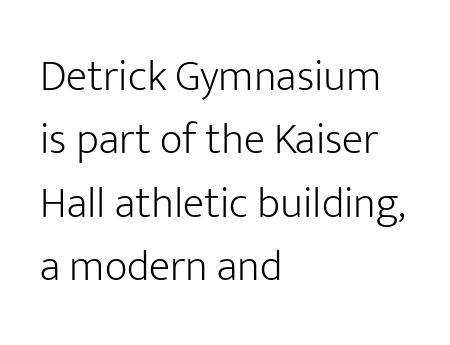
{"serif": "no", "italic": "no", "bold": "no", "weight": "light", "width": "normal", "stroke_contrast": "low", "x_height": "medium", "monospaced": "no", "underline": "no", "align": "left", "line_spacing": "normal", "line_spacing_ratio": 1.44, "letter_spacing": "normal", "letter_spacing_em": 0.0, "glyph_px": 44}
